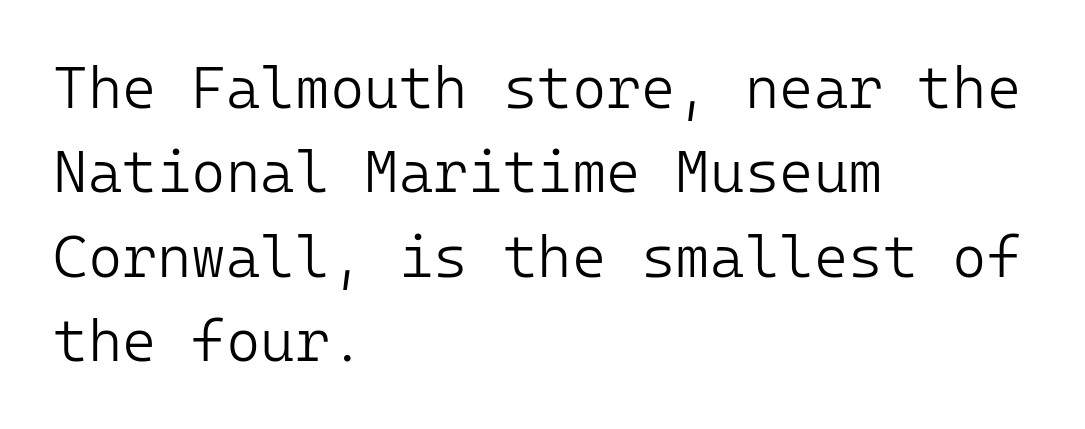
The image shows 59 px light sans-serif type, upright, monospaced; set left-aligned, normal line spacing (1.43x), normal letter spacing, not underlined; low stroke contrast and a medium x-height.
